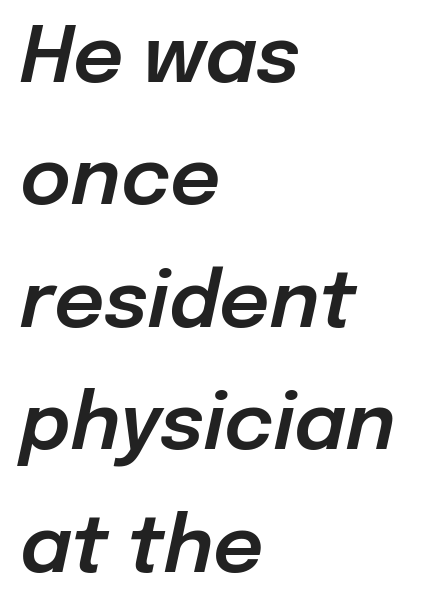
The image shows 78 px text type, italic (leaning right); set left-aligned, normal line spacing (1.57x), normal letter spacing, not underlined; low stroke contrast and a medium x-height.
